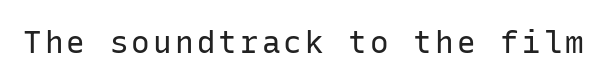
Ordinary non-slanted type is in use. A light-to-regular cut is what we see here. Type style note: lacks serifs. A bare baseline throughout the passage. Fixed-width glyphs throughout — classic coding-font behaviour.
